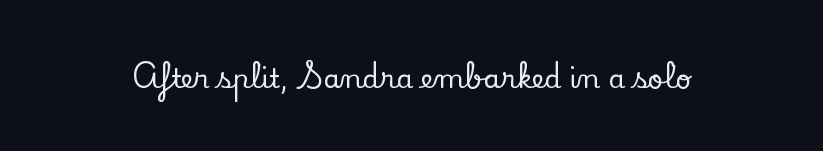
Q: Is the text italic (slanted)? A: No, it is upright.
Q: Is the text underlined? A: No.
Q: Is the spacing between letters normal or unusually wide? A: Normal.
